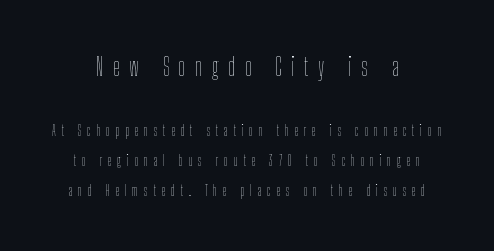
A light-to-regular cut is what we see here. Look at the glyph heights: the upper group is clearly the bigger setting. Bare-footed words on every line. These lines stand farther apart than default settings would place them. Do the letters lean? They stand straight. The type is letterspaced generously, with wide tracking.
